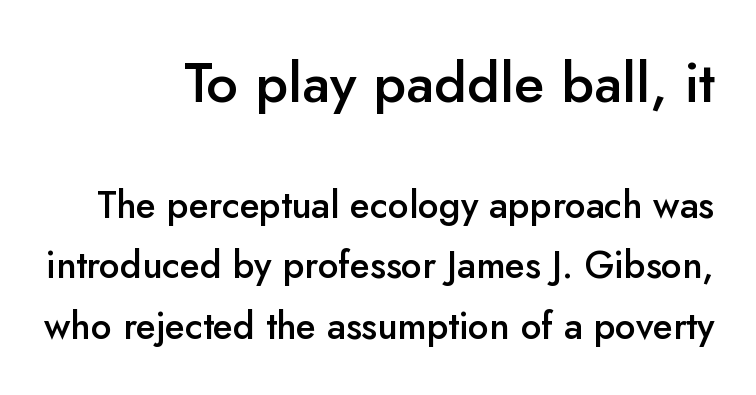
{"serif": "no", "italic": "no", "bold": "semi", "weight": "semibold", "width": "normal", "stroke_contrast": "low", "x_height": "small", "monospaced": "no", "underline": "no", "align": "right", "line_spacing": "normal", "line_spacing_ratio": 1.63, "letter_spacing": "normal", "letter_spacing_em": 0.0, "larger_block": "first", "size_ratio": 1.51, "glyph_px": 56}
